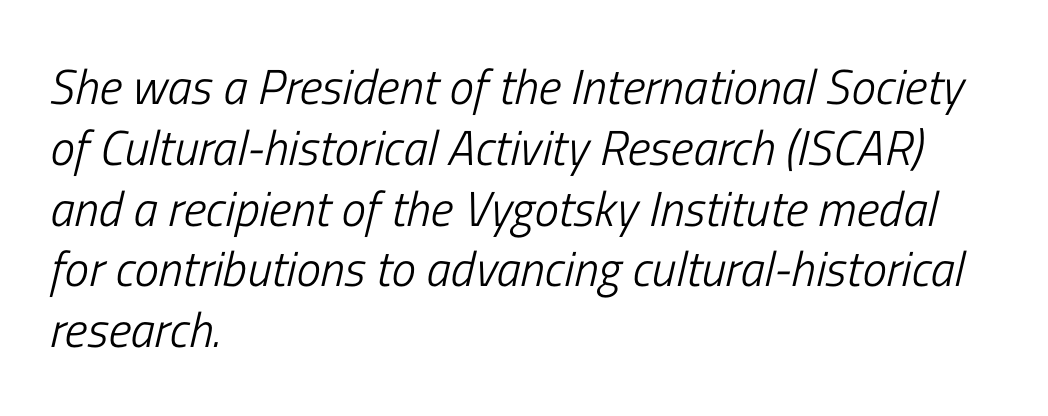
The image shows 49 px light, condensed type, italic (leaning right); set left-aligned, line spacing 1.24x, normal letter spacing, not underlined; low stroke contrast and a medium x-height.
